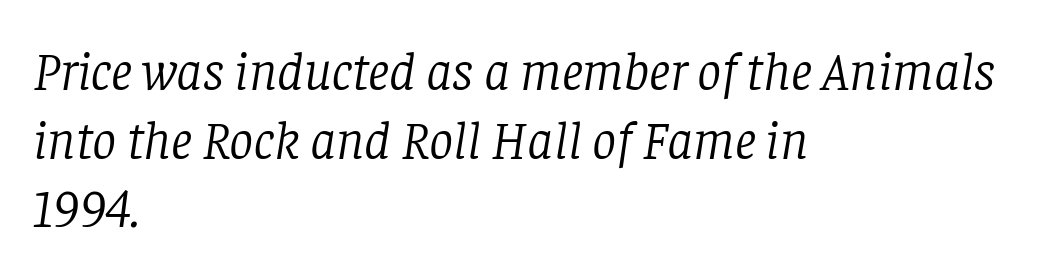
{"serif": "yes", "italic": "yes", "lean": "right", "slant_degrees": 8, "bold": "no", "weight": "light", "width": "normal", "stroke_contrast": "low", "x_height": "large", "monospaced": "no", "underline": "no", "align": "left", "line_spacing": "normal", "line_spacing_ratio": 1.27, "letter_spacing": "normal", "letter_spacing_em": 0.0, "glyph_px": 54}
